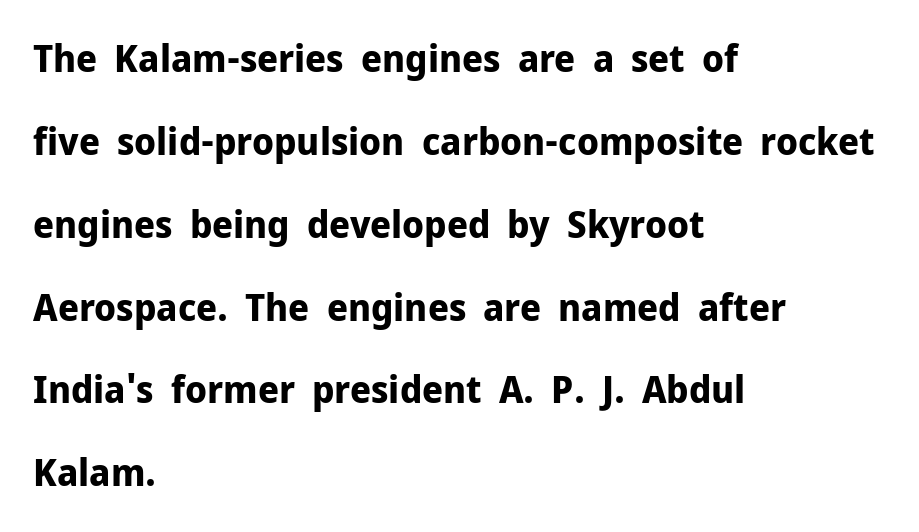
The letters are bold, with thick, heavy strokes. You could call the tracking neutral — neither tight nor loose. In terms of letterform style, serifs are entirely absent. Bare-footed words on every line.
